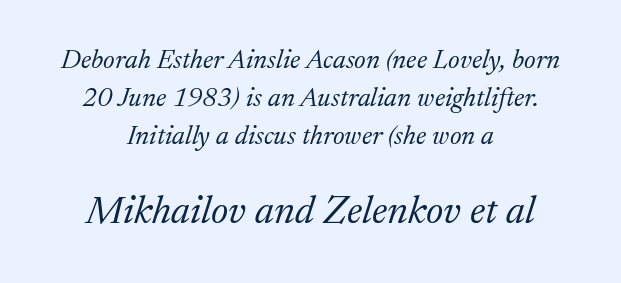
{"serif": "yes", "italic": "yes", "lean": "right", "slant_degrees": 17, "bold": "no", "weight": "light", "width": "normal", "stroke_contrast": "medium", "x_height": "medium", "monospaced": "no", "underline": "no", "align": "center", "line_spacing": "normal", "line_spacing_ratio": 1.4, "letter_spacing": "normal", "letter_spacing_em": 0.0, "larger_block": "second", "size_ratio": 1.48, "glyph_px": 40}
